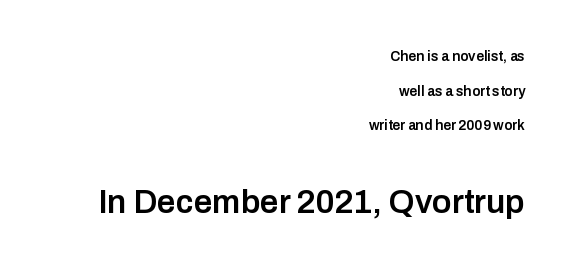
{"serif": "no", "italic": "no", "bold": "semi", "weight": "semibold", "width": "normal", "stroke_contrast": "low", "x_height": "medium", "monospaced": "no", "underline": "no", "align": "right", "line_spacing": "loose", "line_spacing_ratio": 2.48, "letter_spacing": "normal", "letter_spacing_em": 0.0, "larger_block": "second", "size_ratio": 2.36, "glyph_px": 33}
